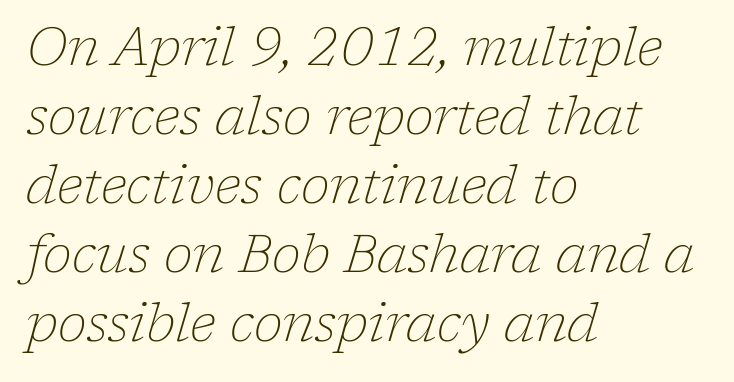
Q: Is the text bold? A: No.
Q: Is the text italic (slanted)? A: Yes, it leans right by about 17 degrees.
Q: Is the typeface a serif or a sans-serif typeface? A: Serif.
Q: Is the text underlined? A: No.
Q: How is the paragraph aligned? A: Left-aligned.
Q: Is the spacing between letters normal or unusually wide? A: Normal.
Q: Is the spacing between lines tight, normal or loose? A: Normal.
Q: Width (condensed, normal, or wide)? A: Normal.
Q: Stroke contrast? A: Low.
Q: x-height? A: Medium.
Q: Monospaced? A: No.
